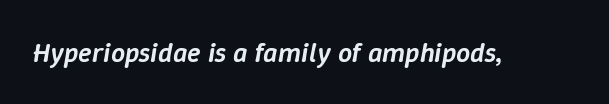
This rendering leaves character spacing at its baseline value. The text carries the slant typical of an italic or oblique font. The letters advance in unequal steps, a hallmark of proportional type. This is the in-between weight designers call semibold or demi.
